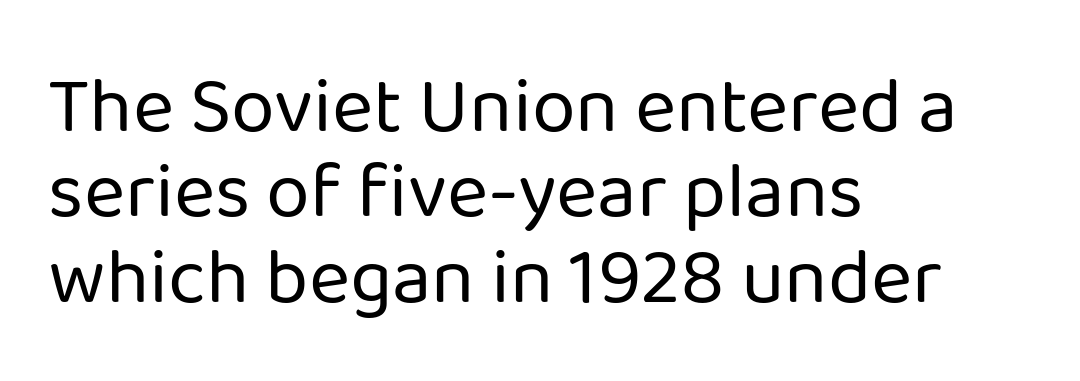
{"serif": "no", "italic": "no", "bold": "no", "weight": "regular", "width": "normal", "stroke_contrast": "low", "x_height": "medium", "monospaced": "no", "underline": "no", "align": "left", "line_spacing": "tight", "line_spacing_ratio": 1.08, "letter_spacing": "normal", "letter_spacing_em": 0.0, "glyph_px": 79}
